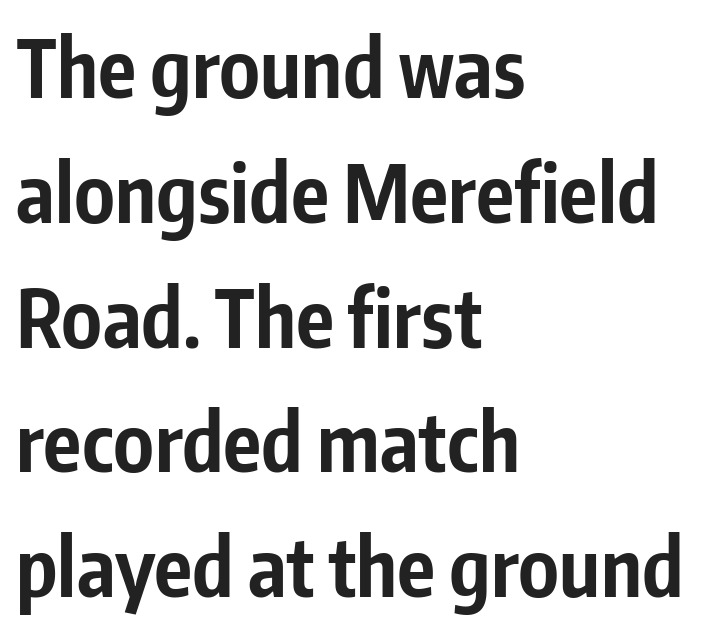
Successive baselines arrive at the customary interval. The lettering holds an erect, upright posture throughout. Bold? Absolutely — the strokes are thick and heavy. Caption: multi-line text, flush left, ragged right. No extra tracking has been applied to these lines.
